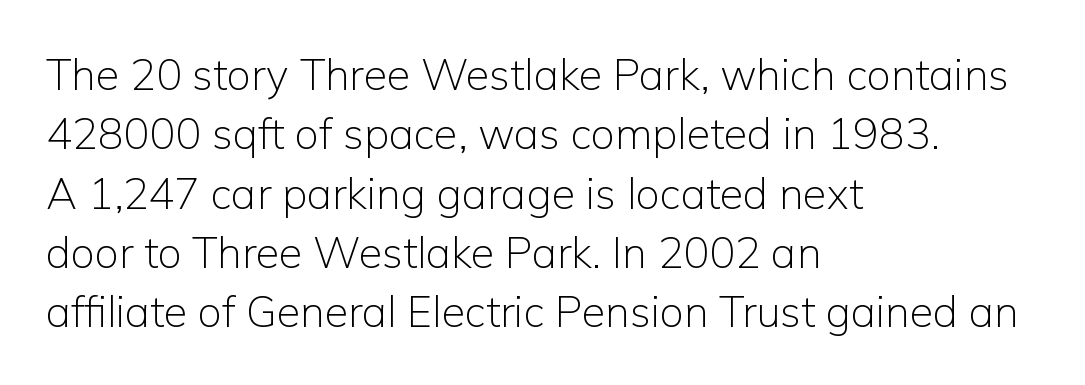
{"serif": "no", "italic": "no", "bold": "no", "weight": "light", "width": "normal", "stroke_contrast": "low", "x_height": "medium", "monospaced": "no", "underline": "no", "align": "left", "line_spacing": "normal", "line_spacing_ratio": 1.38, "letter_spacing": "normal", "letter_spacing_em": 0.0, "glyph_px": 43}
